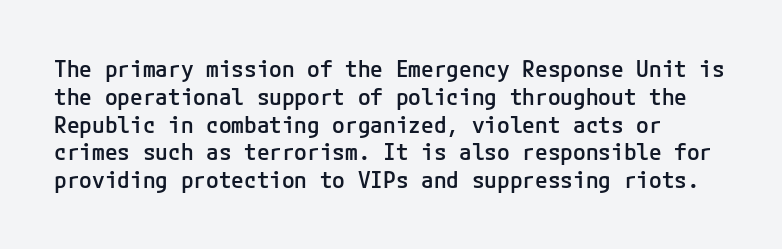
Q: Is the text bold? A: Semi-bold.
Q: Is the text italic (slanted)? A: No, it is upright.
Q: Is the text underlined? A: No.
Q: Is the spacing between letters normal or unusually wide? A: Normal.
